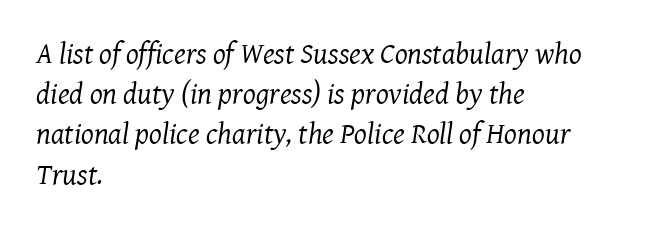
{"serif": "yes", "italic": "yes", "lean": "right", "slant_degrees": 8, "bold": "no", "weight": "regular", "width": "normal", "stroke_contrast": "medium", "x_height": "medium", "monospaced": "no", "underline": "no", "align": "left", "line_spacing": "normal", "line_spacing_ratio": 1.34, "letter_spacing": "normal", "letter_spacing_em": 0.0, "glyph_px": 30}
